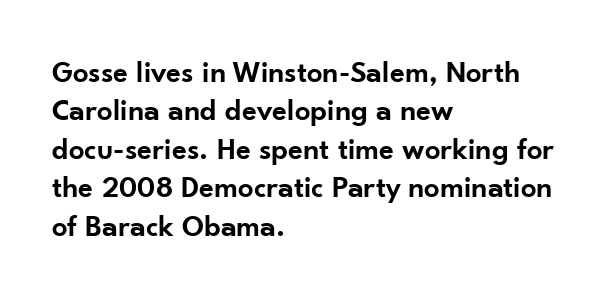
Q: Is the text bold? A: Semi-bold.
Q: Is the text italic (slanted)? A: No, it is upright.
Q: Is the typeface a serif or a sans-serif typeface? A: Sans-serif.
Q: Is the text underlined? A: No.
Q: How is the paragraph aligned? A: Left-aligned.
Q: Is the spacing between letters normal or unusually wide? A: Normal.
Q: Width (condensed, normal, or wide)? A: Normal.
Q: Stroke contrast? A: Low.
Q: x-height? A: Small.
Q: Monospaced? A: No.
